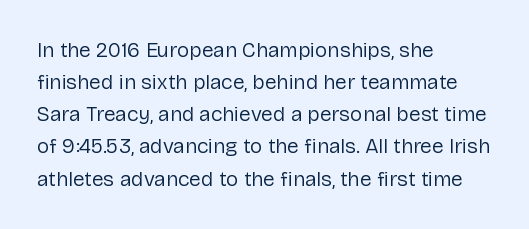
Is the block centered? No — it sits flush against the left margin. Honestly, the row spacing looks completely unremarkable. Check under the words: just untouched page. Ascenders rise straight up at ninety degrees. Nobody touched the tracking dial on this one.
